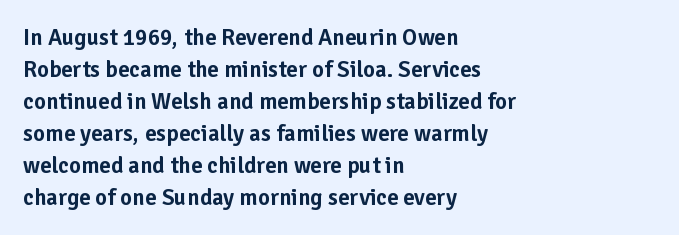
{"italic": "no", "underline": "no", "align": "left", "line_spacing": "normal", "line_spacing_ratio": 1.39, "letter_spacing": "normal", "letter_spacing_em": 0.0, "glyph_px": 23}
